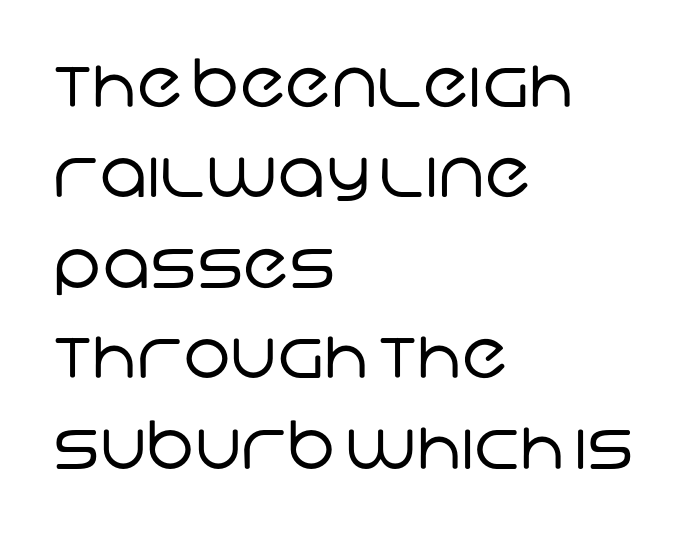
The image shows 67 px regular-weight sans-serif type; set left-aligned, normal line spacing (1.35x), normal letter spacing, not underlined; low stroke contrast and a large x-height.
